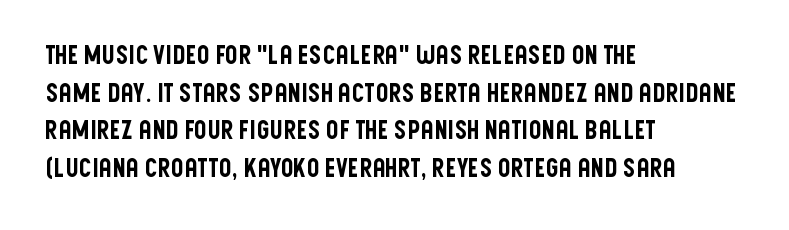
The image shows 25 px text type, upright; set left-aligned, normal line spacing (1.51x), normal letter spacing, not underlined.
